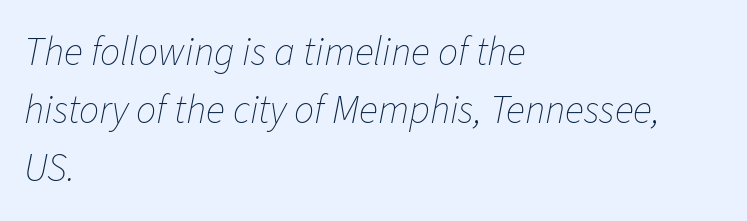
Q: Is the text bold? A: No.
Q: Is the text italic (slanted)? A: Yes, it leans right by about 11 degrees.
Q: Is the text underlined? A: No.
Q: How is the paragraph aligned? A: Left-aligned.
Q: Is the spacing between letters normal or unusually wide? A: Normal.
Q: Is the spacing between lines tight, normal or loose? A: Normal.
Q: Width (condensed, normal, or wide)? A: Normal.
Q: Stroke contrast? A: Low.
Q: x-height? A: Medium.
Q: Monospaced? A: No.
